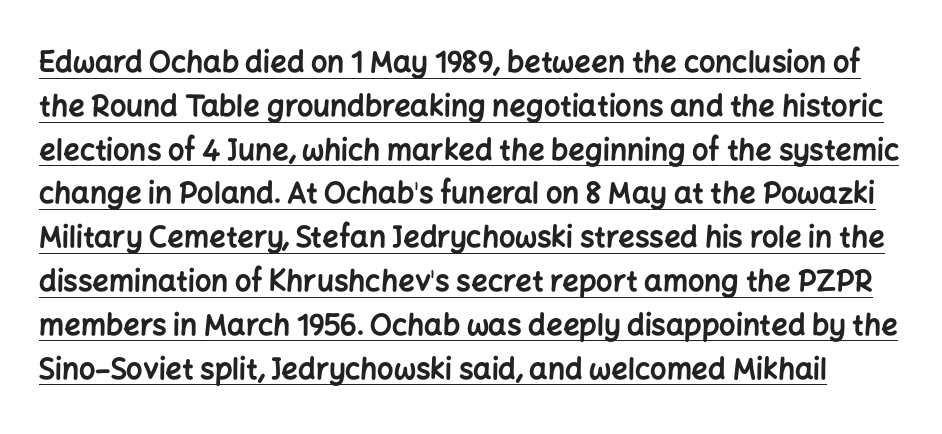
Q: Is the text bold? A: Yes.
Q: Is the text italic (slanted)? A: No, it is upright.
Q: Is the typeface a serif or a sans-serif typeface? A: Sans-serif.
Q: Is the text underlined? A: Yes.
Q: Is the spacing between letters normal or unusually wide? A: Normal.
Q: Is the spacing between lines tight, normal or loose? A: Normal.
Q: Width (condensed, normal, or wide)? A: Normal.
Q: Stroke contrast? A: Low.
Q: x-height? A: Medium.
Q: Monospaced? A: No.
